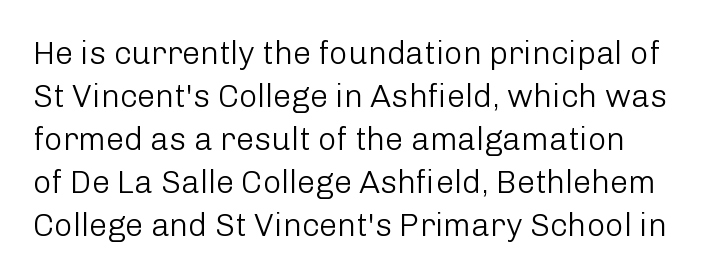
Q: Is the text bold? A: No.
Q: Is the text italic (slanted)? A: No, it is upright.
Q: Is the typeface a serif or a sans-serif typeface? A: Sans-serif.
Q: Is the text underlined? A: No.
Q: Is the spacing between letters normal or unusually wide? A: Normal.
Q: Is the spacing between lines tight, normal or loose? A: Normal.
Q: Width (condensed, normal, or wide)? A: Normal.
Q: Stroke contrast? A: Low.
Q: x-height? A: Medium.
Q: Monospaced? A: No.
